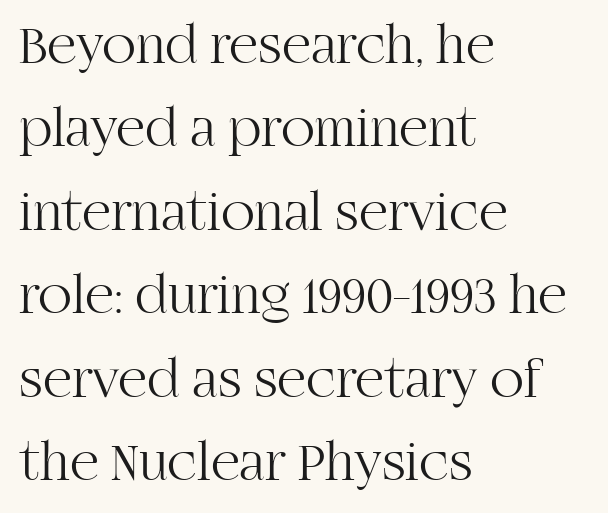
{"serif": "yes", "italic": "no", "bold": "no", "weight": "light", "width": "normal", "stroke_contrast": "high", "x_height": "large", "monospaced": "no", "underline": "no", "align": "left", "line_spacing": "normal", "line_spacing_ratio": 1.49, "letter_spacing": "normal", "letter_spacing_em": 0.0, "glyph_px": 56}
